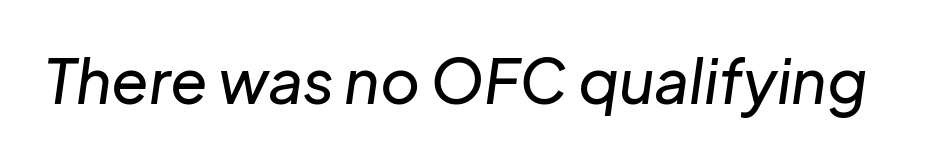
{"italic": "yes", "lean": "right", "slant_degrees": 8, "width": "normal", "stroke_contrast": "low", "x_height": "medium", "monospaced": "no", "underline": "no", "letter_spacing": "normal", "letter_spacing_em": 0.0, "glyph_px": 61}
